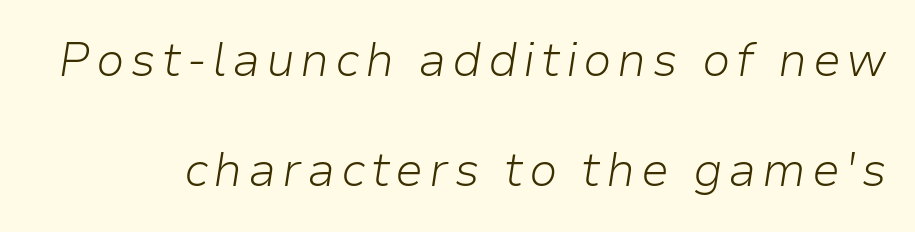
The vertical gap from one line to the next is large. Is the stroke heavy? The answer is a plain regular-or-lighter. Compared with ordinary roman type, these characters are visibly tilted. Each letter keeps its own natural width here, so spacing adapts to shape. Check under the words: just untouched page.
